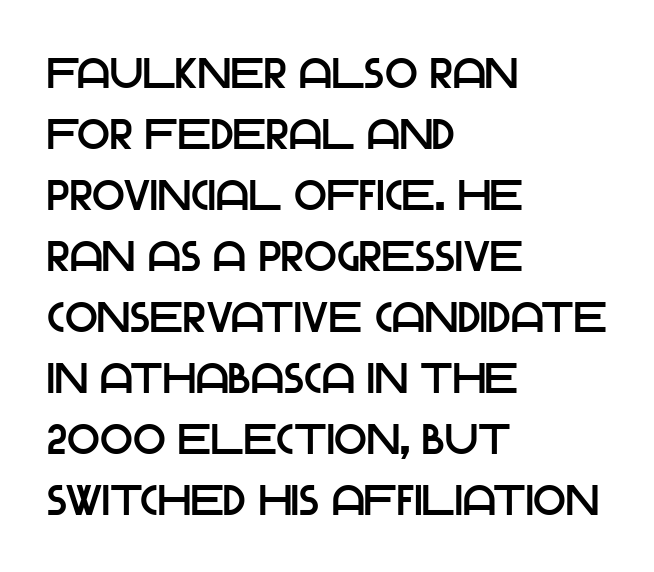
The letters stand straight up with perfectly vertical stems. Default kerning and tracking; the words read as compact shapes. Note: no serifs on the glyphs. The block of text has a typical density, with ordinary space between rows.
